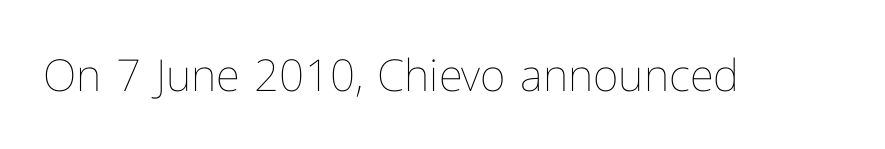
Tracking value appears to be zero — textbook default spacing. This sample has the flowing, uneven cadence of proportional lettering. The font's upright variant was chosen for this text. The area under the type is left untouched.
